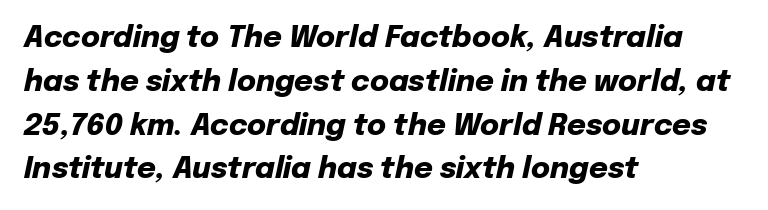
{"italic": "yes", "lean": "right", "slant_degrees": 12, "bold": "yes", "weight": "heavy", "width": "normal", "stroke_contrast": "low", "x_height": "medium", "monospaced": "no", "underline": "no", "align": "left", "line_spacing": "normal", "line_spacing_ratio": 1.51, "letter_spacing": "normal", "letter_spacing_em": 0.0, "glyph_px": 29}
